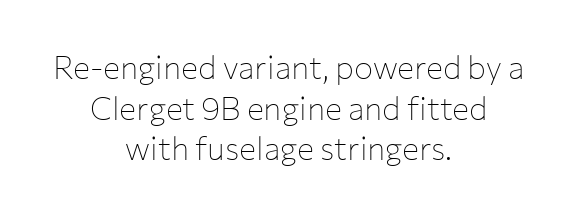
The image shows 32 px thin sans-serif type, upright; set centered, normal line spacing (1.27x), normal letter spacing, not underlined; low stroke contrast and a medium x-height.
